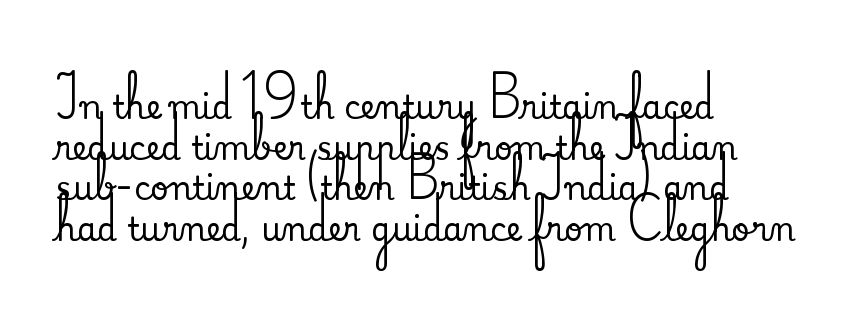
These lines were composed using upright roman letters. A serif font was chosen for this passage. Notice how the passage keeps a crisp vertical edge on the left only. This rendering leaves character spacing at its baseline value. The passage shown stacks its lines at a standard gap. The gap between lines stays unmarked.
